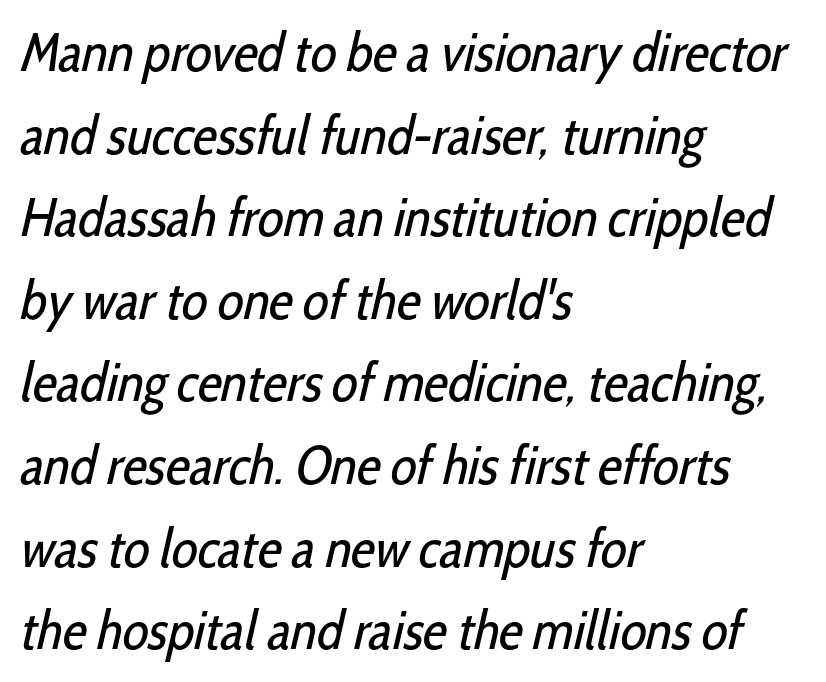
Q: Is the text bold? A: No.
Q: Is the typeface a serif or a sans-serif typeface? A: Sans-serif.
Q: Is the text underlined? A: No.
Q: How is the paragraph aligned? A: Left-aligned.
Q: Is the spacing between letters normal or unusually wide? A: Normal.
Q: Is the spacing between lines tight, normal or loose? A: Normal.
Q: Width (condensed, normal, or wide)? A: Condensed.
Q: Stroke contrast? A: Low.
Q: x-height? A: Medium.
Q: Monospaced? A: No.
